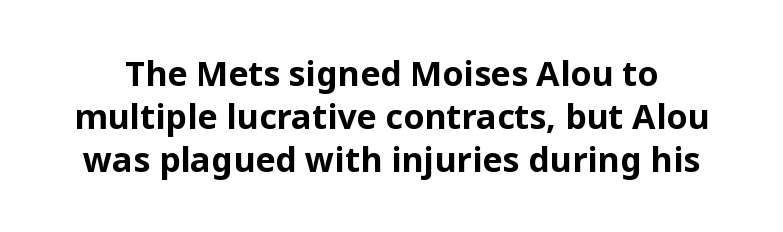
Look at the tracking — it's just the regular setting, nothing added. Varying glyph widths throughout — classic text-font behaviour. Type style note: lacks serifs. Do the letters lean? They stand straight. No word sits above an underline. The vertical gap from one line to the next is medium.
